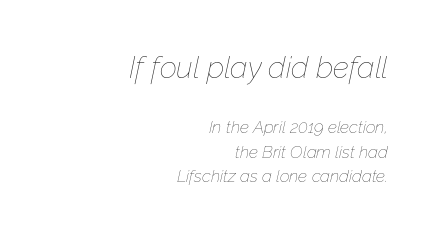
Q: Is the text bold? A: No.
Q: Is the text italic (slanted)? A: Yes, it leans right by about 12 degrees.
Q: Is the text underlined? A: No.
Q: How is the paragraph aligned? A: Right-aligned.
Q: Is the spacing between letters normal or unusually wide? A: Normal.
Q: Is the spacing between lines tight, normal or loose? A: Normal.
Q: Which block of text is set in a larger size, the first (top) or the second (bottom)? A: The first (top) one.
Q: Width (condensed, normal, or wide)? A: Normal.
Q: Stroke contrast? A: Low.
Q: x-height? A: Medium.
Q: Monospaced? A: No.
